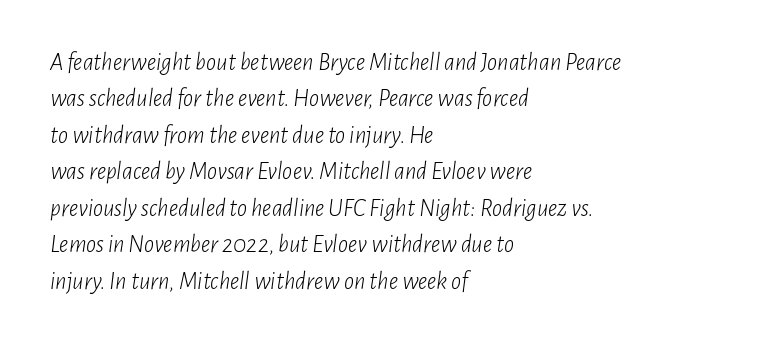
The font sits on the lighter half of the weight spectrum, regular included. This rendering leaves character spacing at its baseline value. This block has exactly the height ordinary leading produces. If you drew a line through each stem, it would be angled. Beneath every word, the page is bare. Line beginnings align vertically; line endings do not.
